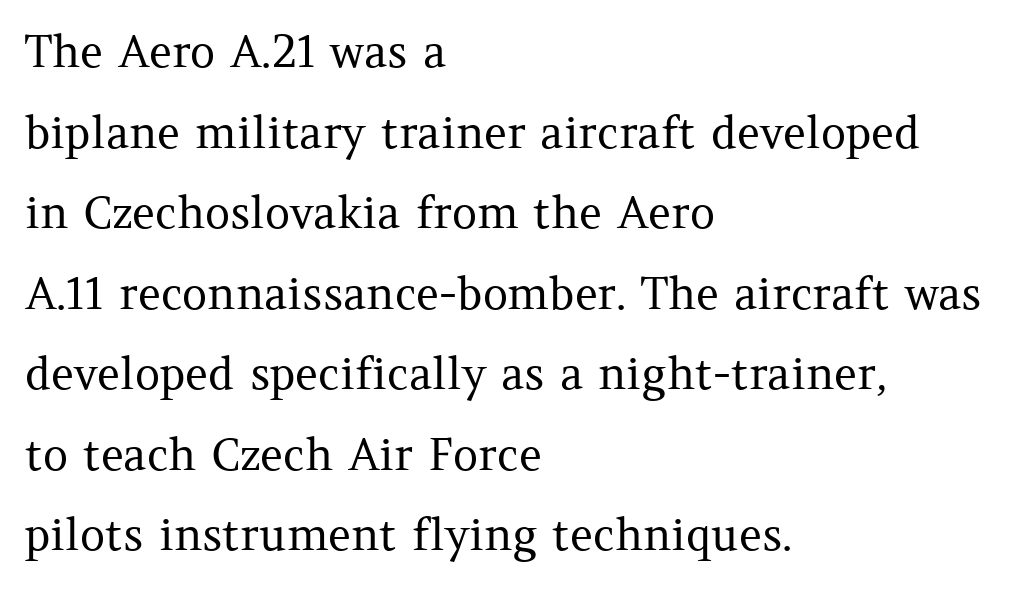
Stroke thickness stays within the range of a standard reading face or lighter. Do the characters align in a grid? No, the font is proportional. You could call the tracking neutral — neither tight nor loose. The font family rendered here belongs to the serif group.
